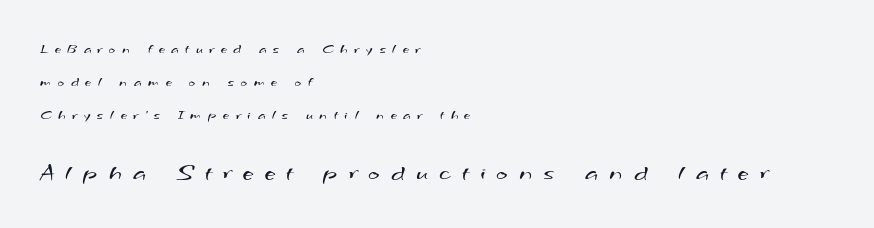
The image shows 24 px text type; set left-aligned, loose line spacing (2.34x), unusually wide letter spacing (+0.48 em), not underlined; the second (bottom) block is 1.71x larger.
